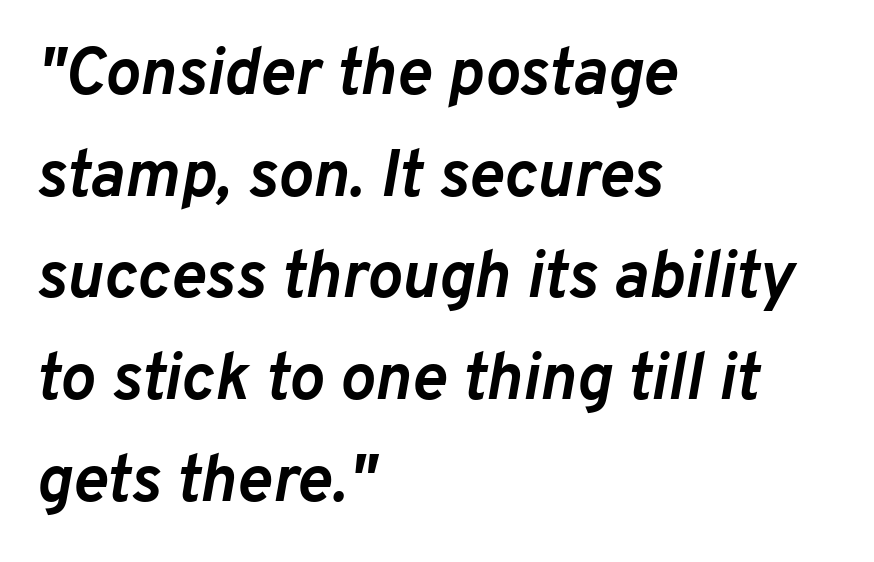
Q: Is the text bold? A: Yes.
Q: Is the text italic (slanted)? A: Yes, it leans right by about 10 degrees.
Q: Is the text underlined? A: No.
Q: How is the paragraph aligned? A: Left-aligned.
Q: Is the spacing between letters normal or unusually wide? A: Normal.
Q: Is the spacing between lines tight, normal or loose? A: Normal.
Q: Width (condensed, normal, or wide)? A: Normal.
Q: Stroke contrast? A: Low.
Q: x-height? A: Medium.
Q: Monospaced? A: No.
